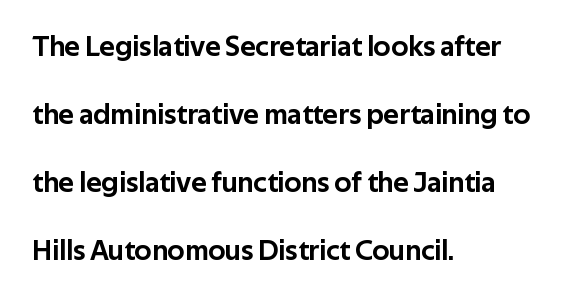
Q: Is the text italic (slanted)? A: No, it is upright.
Q: Is the typeface a serif or a sans-serif typeface? A: Sans-serif.
Q: Is the text underlined? A: No.
Q: How is the paragraph aligned? A: Left-aligned.
Q: Is the spacing between letters normal or unusually wide? A: Normal.
Q: Is the spacing between lines tight, normal or loose? A: Loose.
Q: Width (condensed, normal, or wide)? A: Normal.
Q: Stroke contrast? A: Low.
Q: x-height? A: Medium.
Q: Monospaced? A: No.
